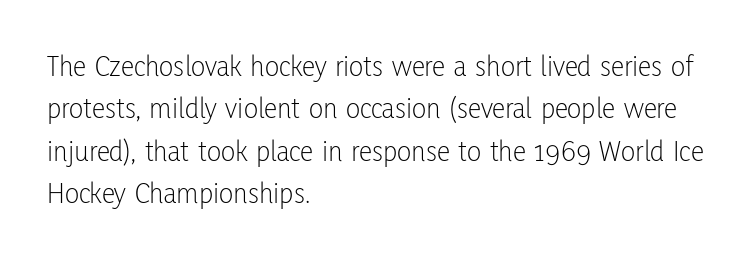
The image shows 30 px light, condensed sans-serif type, upright; set left-aligned, normal line spacing (1.41x), normal letter spacing, not underlined; low stroke contrast and a medium x-height.
